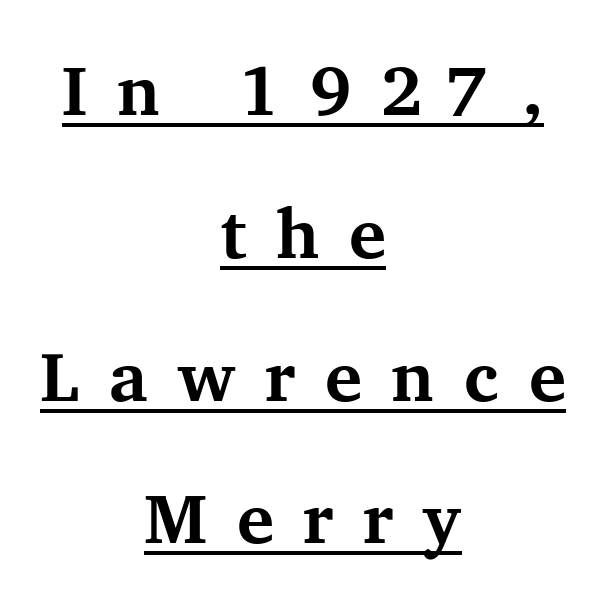
{"serif": "yes", "italic": "no", "bold": "yes", "weight": "bold", "width": "normal", "stroke_contrast": "medium", "x_height": "medium", "monospaced": "no", "underline": "yes", "align": "center", "line_spacing": "loose", "line_spacing_ratio": 2.04, "letter_spacing": "wide", "letter_spacing_em": 0.42, "glyph_px": 70}
